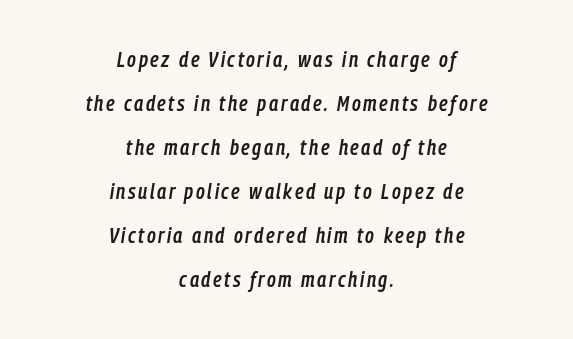
Just letters on the line, the space beneath them empty. The passage shown stacks its lines with a broad gap. Style check: oblique. Each line is balanced around a shared central axis. How heavy is the stroke? Medium-heavy — a semibold, shy of bold.
